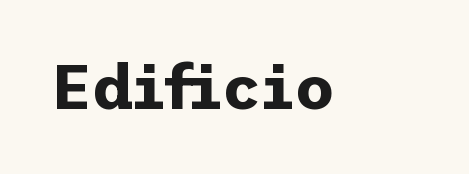
{"serif": "no", "italic": "no", "bold": "yes", "weight": "bold", "width": "normal", "stroke_contrast": "low", "x_height": "medium", "underline": "no", "letter_spacing": "normal", "letter_spacing_em": 0.0, "glyph_px": 63}
